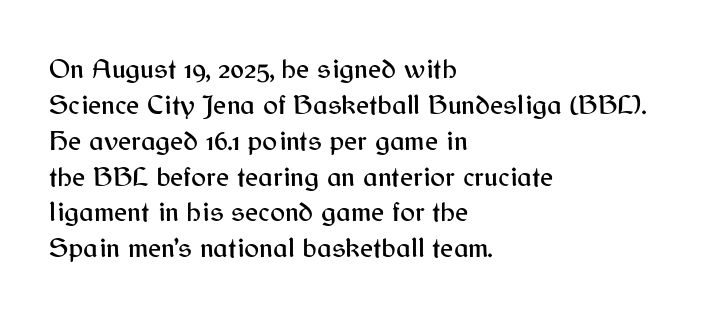
Q: Is the text italic (slanted)? A: No, it is upright.
Q: Is the typeface a serif or a sans-serif typeface? A: Sans-serif.
Q: Is the text underlined? A: No.
Q: How is the paragraph aligned? A: Left-aligned.
Q: Is the spacing between letters normal or unusually wide? A: Normal.
Q: Is the spacing between lines tight, normal or loose? A: Normal.
Q: Width (condensed, normal, or wide)? A: Normal.
Q: Stroke contrast? A: Medium.
Q: x-height? A: Medium.
Q: Monospaced? A: No.
